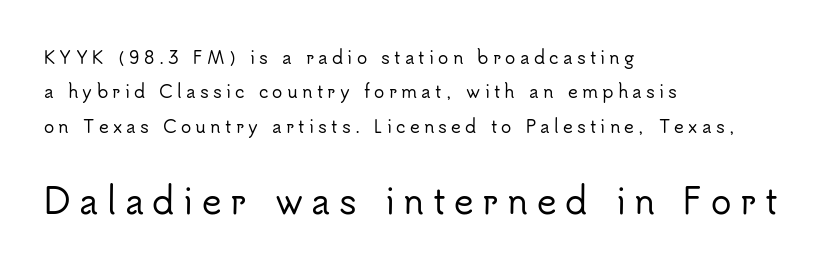
Q: Is the text italic (slanted)? A: No, it is upright.
Q: Is the typeface a serif or a sans-serif typeface? A: Sans-serif.
Q: Is the text underlined? A: No.
Q: How is the paragraph aligned? A: Left-aligned.
Q: Is the spacing between letters normal or unusually wide? A: Unusually wide.
Q: Is the spacing between lines tight, normal or loose? A: Loose.
Q: Which block of text is set in a larger size, the first (top) or the second (bottom)? A: The second (bottom) one.
Q: Width (condensed, normal, or wide)? A: Normal.
Q: Stroke contrast? A: Low.
Q: x-height? A: Small.
Q: Monospaced? A: No.
